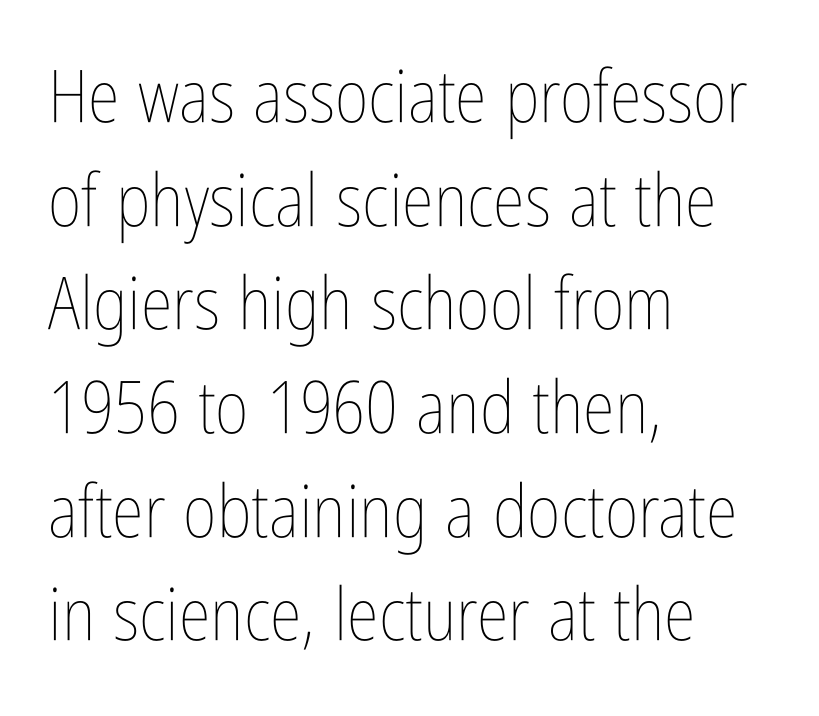
{"italic": "no", "bold": "no", "weight": "thin", "width": "condensed", "stroke_contrast": "low", "x_height": "medium", "monospaced": "no", "underline": "no", "align": "left", "line_spacing": "normal", "line_spacing_ratio": 1.42, "letter_spacing": "normal", "letter_spacing_em": 0.0, "glyph_px": 73}
